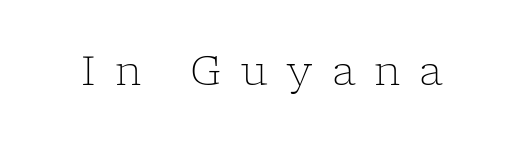
Q: Is the text bold? A: No.
Q: Is the text italic (slanted)? A: No, it is upright.
Q: Is the typeface a serif or a sans-serif typeface? A: Serif.
Q: Is the text underlined? A: No.
Q: Is the spacing between letters normal or unusually wide? A: Unusually wide.
Q: Width (condensed, normal, or wide)? A: Normal.
Q: Stroke contrast? A: Low.
Q: x-height? A: Medium.
Q: Monospaced? A: No.
